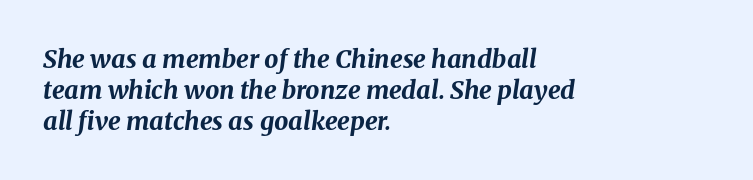
{"italic": "yes", "lean": "right", "slant_degrees": 8, "bold": "yes", "underline": "no", "align": "left", "line_spacing_ratio": 1.24, "letter_spacing": "normal", "letter_spacing_em": 0.0, "glyph_px": 25}
